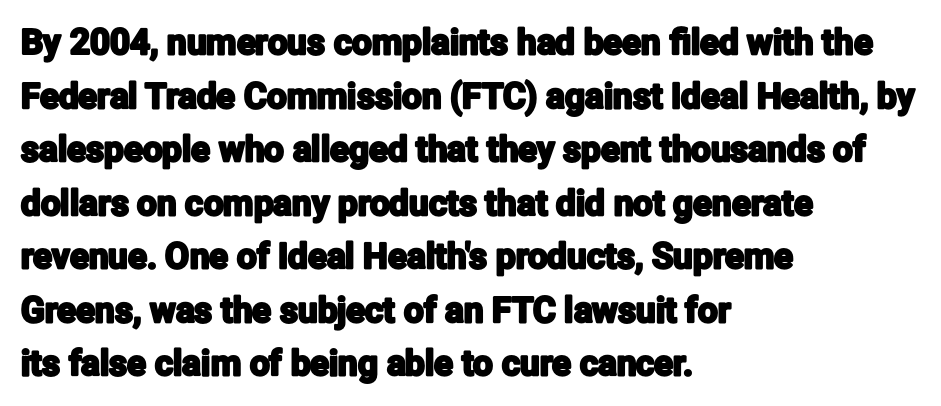
{"serif": "no", "italic": "no", "width": "condensed", "stroke_contrast": "low", "x_height": "medium", "monospaced": "no", "underline": "no", "align": "left", "line_spacing": "normal", "line_spacing_ratio": 1.53, "letter_spacing": "normal", "letter_spacing_em": 0.0, "glyph_px": 35}
